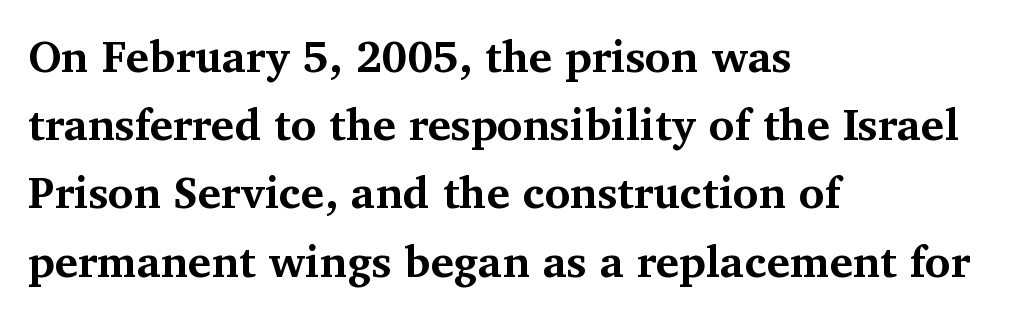
The image shows 44 px bold serif type, upright; set left-aligned, normal line spacing (1.55x), normal letter spacing, not underlined; medium stroke contrast and a medium x-height.
